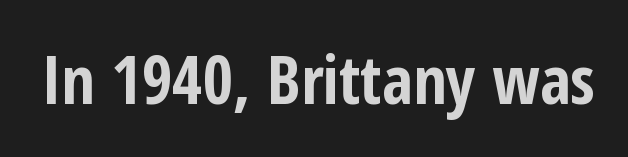
The image shows 66 px bold, condensed sans-serif type, upright; set normal letter spacing, not underlined; low stroke contrast and a medium x-height.
